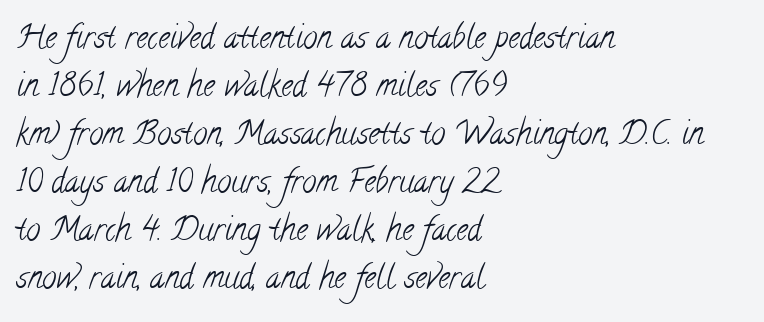
Q: Is the text bold? A: No.
Q: Is the text underlined? A: No.
Q: How is the paragraph aligned? A: Left-aligned.
Q: Is the spacing between letters normal or unusually wide? A: Normal.
Q: Is the spacing between lines tight, normal or loose? A: Normal.
Q: Width (condensed, normal, or wide)? A: Condensed.
Q: Stroke contrast? A: Low.
Q: x-height? A: Small.
Q: Monospaced? A: No.
